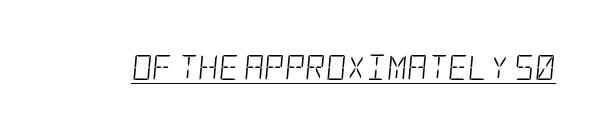
Nothing unusual about the tracking: characters are spaced as the font intends. A quiet, ordinary-to-light weight characterises the typeface. These characters rest on top of a visible drawn line. The font's italic variant was chosen for this text.
